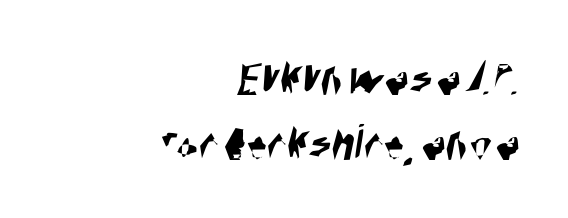
The letters advance in unequal steps, a hallmark of proportional type. The words here are not underlined. Honestly, the letter spacing is just normal — you wouldn't notice it. The rendering uses a moderate line-height, typical for paragraphs. Which margin do the lines hug? The right one — the left edge is uneven.
